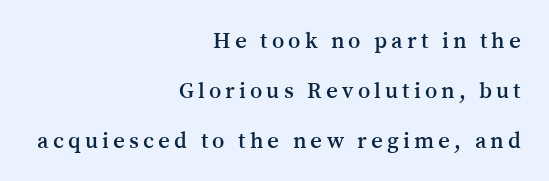
Q: Is the text italic (slanted)? A: No, it is upright.
Q: Is the text underlined? A: No.
Q: How is the paragraph aligned? A: Right-aligned.
Q: Is the spacing between lines tight, normal or loose? A: Loose.
